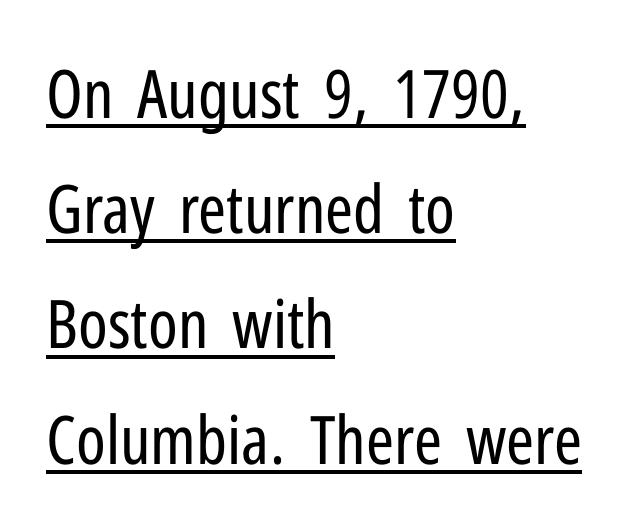
The image shows 67 px regular-weight, condensed sans-serif type, upright; set left-aligned, line spacing 1.72x, normal letter spacing, underlined; low stroke contrast and a medium x-height.
